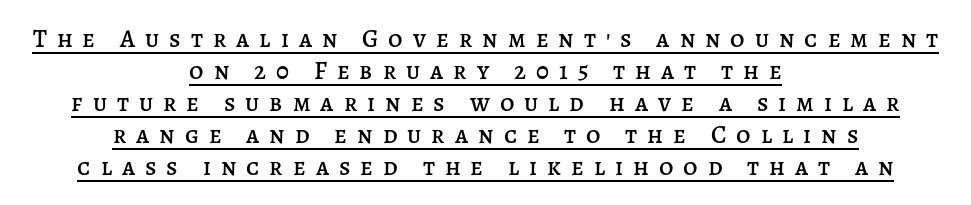
The passage shown stacks its lines at a standard gap. When letters stand straight like this, we call the style roman or upright. In CSS terms this would be text-align: center. Caption: lettering with a line underneath.
